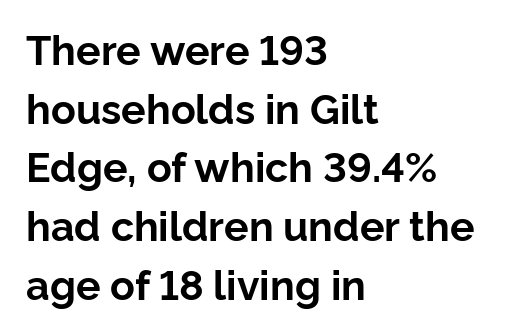
{"serif": "no", "italic": "no", "bold": "yes", "weight": "bold", "width": "normal", "stroke_contrast": "low", "x_height": "medium", "monospaced": "no", "underline": "no", "align": "left", "line_spacing": "normal", "line_spacing_ratio": 1.43, "letter_spacing": "normal", "letter_spacing_em": 0.0, "glyph_px": 41}
